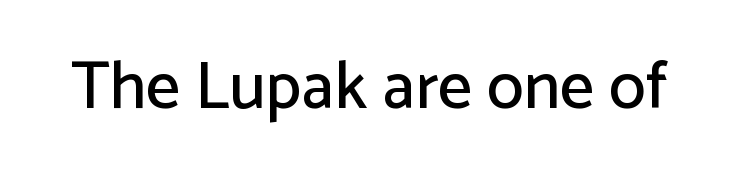
Each letter's strokes conclude bluntly, with no projecting serifs. Note the varied advance widths — an 'i' is clearly narrower than an 'm'. The rendering keeps characters at their native spacing. The space beneath each line is pristine and unruled.
